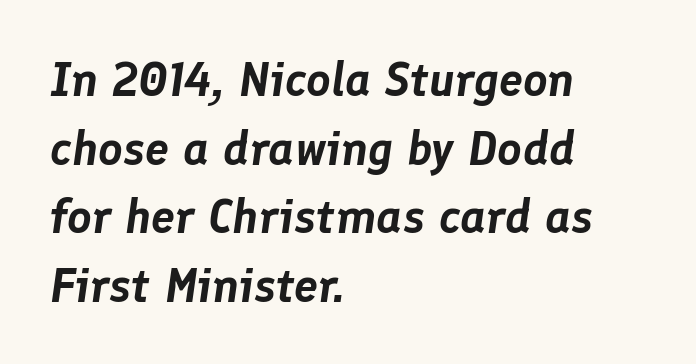
The image shows 48 px text type, italic (leaning right); set left-aligned, normal line spacing (1.43x), normal letter spacing, not underlined; low stroke contrast and a medium x-height.
